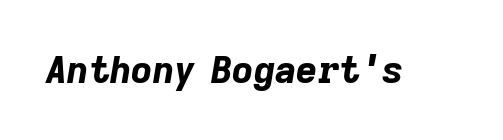
{"italic": "yes", "lean": "right", "slant_degrees": 9, "bold": "yes", "weight": "bold", "width": "normal", "stroke_contrast": "low", "x_height": "medium", "monospaced": "no", "underline": "no", "letter_spacing": "normal", "letter_spacing_em": 0.0, "glyph_px": 37}
